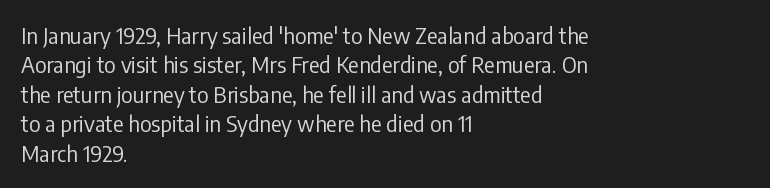
The image shows 22 px text type, upright; set left-aligned, normal line spacing (1.34x), normal letter spacing, not underlined.
